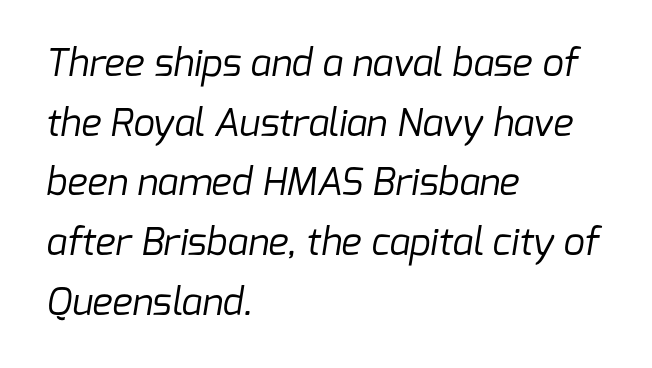
Q: Is the text bold? A: No.
Q: Is the typeface a serif or a sans-serif typeface? A: Sans-serif.
Q: Is the text underlined? A: No.
Q: How is the paragraph aligned? A: Left-aligned.
Q: Is the spacing between letters normal or unusually wide? A: Normal.
Q: Is the spacing between lines tight, normal or loose? A: Normal.
Q: Width (condensed, normal, or wide)? A: Normal.
Q: Stroke contrast? A: Low.
Q: x-height? A: Medium.
Q: Monospaced? A: No.
